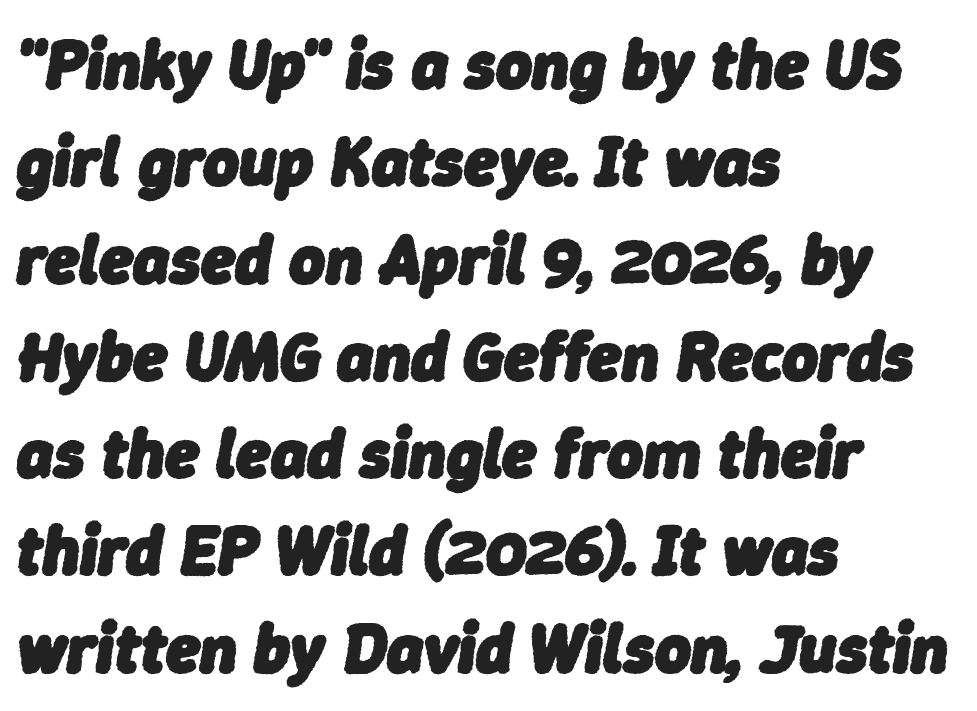
{"italic": "yes", "lean": "right", "slant_degrees": 9, "bold": "yes", "weight": "heavy", "width": "normal", "stroke_contrast": "low", "x_height": "medium", "monospaced": "no", "underline": "no", "align": "left", "line_spacing": "normal", "line_spacing_ratio": 1.41, "letter_spacing": "normal", "letter_spacing_em": 0.0, "glyph_px": 69}
